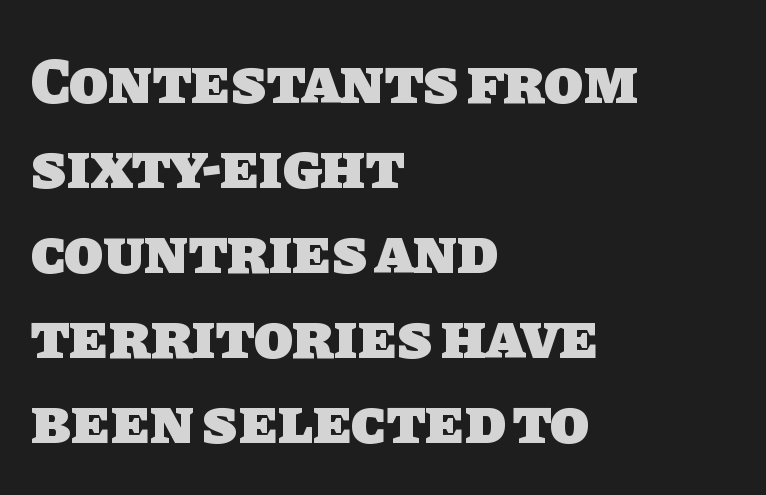
Q: Is the text bold? A: Yes.
Q: Is the typeface a serif or a sans-serif typeface? A: Sans-serif.
Q: Is the text underlined? A: No.
Q: How is the paragraph aligned? A: Left-aligned.
Q: Is the spacing between letters normal or unusually wide? A: Normal.
Q: Is the spacing between lines tight, normal or loose? A: Normal.
Q: Width (condensed, normal, or wide)? A: Normal.
Q: Stroke contrast? A: Low.
Q: x-height? A: Large.
Q: Monospaced? A: No.
